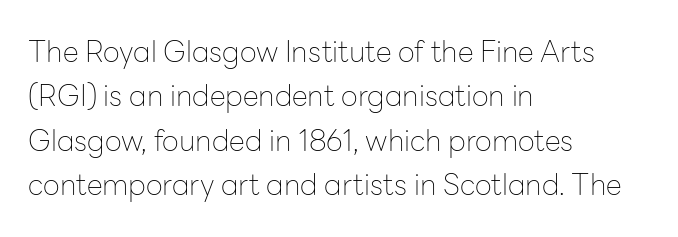
Q: Is the text bold? A: No.
Q: Is the text italic (slanted)? A: No, it is upright.
Q: Is the typeface a serif or a sans-serif typeface? A: Sans-serif.
Q: Is the text underlined? A: No.
Q: How is the paragraph aligned? A: Left-aligned.
Q: Is the spacing between letters normal or unusually wide? A: Normal.
Q: Is the spacing between lines tight, normal or loose? A: Normal.
Q: Width (condensed, normal, or wide)? A: Normal.
Q: Stroke contrast? A: Low.
Q: x-height? A: Medium.
Q: Monospaced? A: No.
